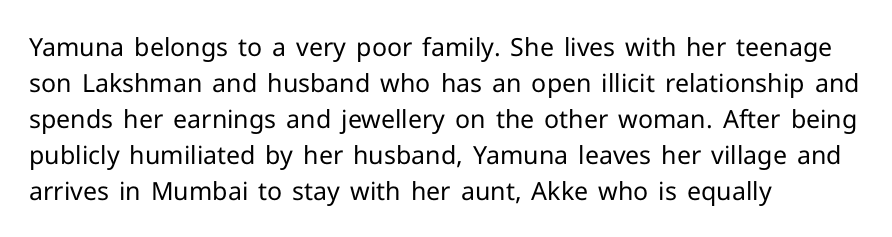
Q: Is the text bold? A: No.
Q: Is the text italic (slanted)? A: No, it is upright.
Q: Is the text underlined? A: No.
Q: How is the paragraph aligned? A: Left-aligned.
Q: Is the spacing between letters normal or unusually wide? A: Normal.
Q: Is the spacing between lines tight, normal or loose? A: Normal.
